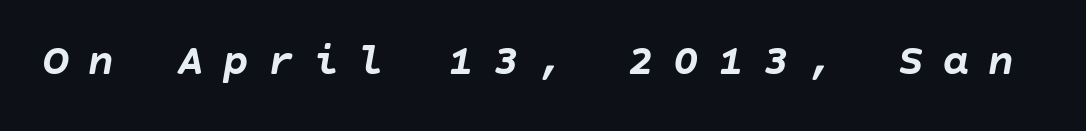
{"italic": "yes", "lean": "right", "slant_degrees": 10, "bold": "yes", "weight": "semibold", "width": "normal", "stroke_contrast": "low", "x_height": "large", "underline": "no", "letter_spacing": "wide", "letter_spacing_em": 0.4, "glyph_px": 45}
